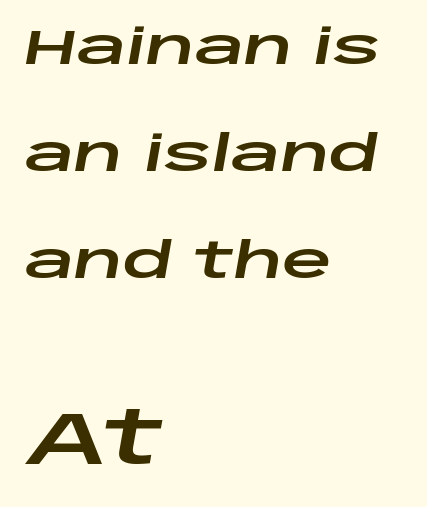
Q: Is the text italic (slanted)? A: Yes, it leans right by about 10 degrees.
Q: Is the text underlined? A: No.
Q: How is the paragraph aligned? A: Left-aligned.
Q: Is the spacing between letters normal or unusually wide? A: Normal.
Q: Is the spacing between lines tight, normal or loose? A: Loose.
Q: Which block of text is set in a larger size, the first (top) or the second (bottom)? A: The second (bottom) one.
Q: Width (condensed, normal, or wide)? A: Wide.
Q: Stroke contrast? A: Low.
Q: x-height? A: Large.
Q: Monospaced? A: No.
